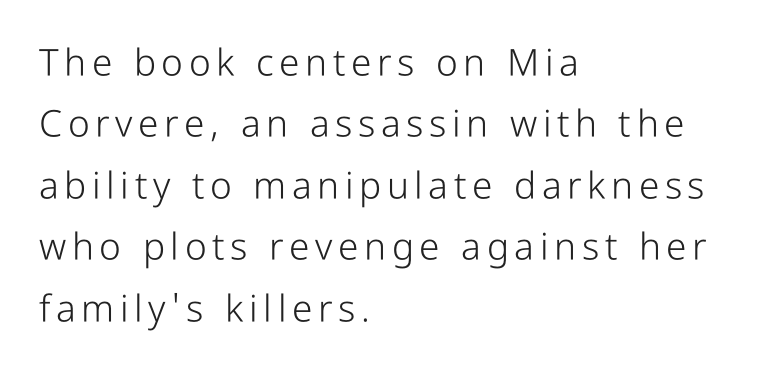
{"serif": "no", "italic": "no", "bold": "no", "weight": "light", "width": "condensed", "stroke_contrast": "low", "x_height": "medium", "monospaced": "no", "underline": "no", "align": "left", "line_spacing": "normal", "line_spacing_ratio": 1.66, "glyph_px": 37}
